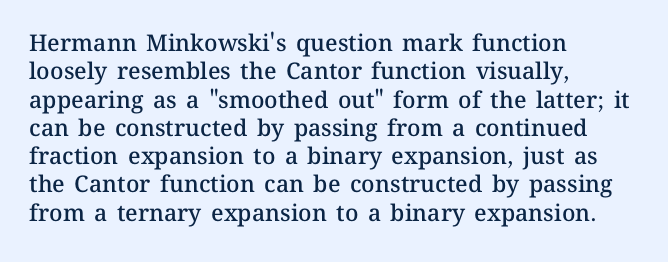
Q: Is the text bold? A: Semi-bold.
Q: Is the text italic (slanted)? A: No, it is upright.
Q: Is the text underlined? A: No.
Q: How is the paragraph aligned? A: Left-aligned.
Q: Is the spacing between letters normal or unusually wide? A: Normal.
